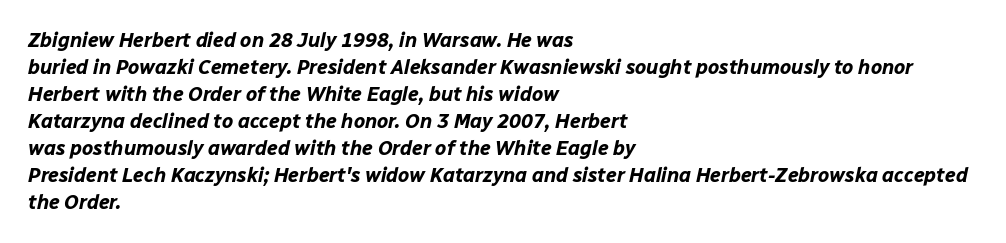
The image shows 20 px bold type, italic (leaning right); set left-aligned, normal line spacing (1.35x), normal letter spacing, not underlined.
